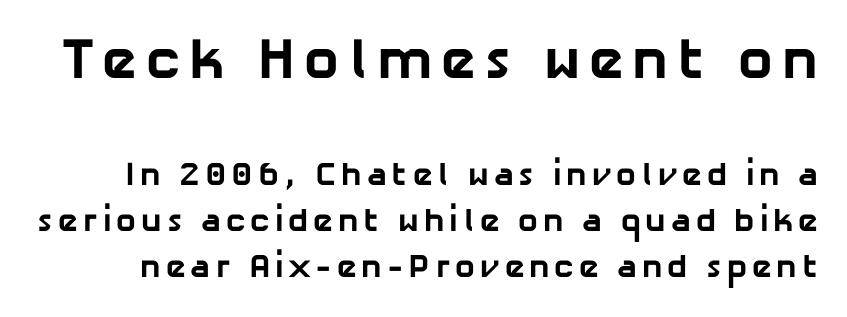
{"serif": "no", "bold": "yes", "weight": "bold", "width": "normal", "stroke_contrast": "low", "x_height": "medium", "monospaced": "no", "underline": "no", "line_spacing": "normal", "line_spacing_ratio": 1.4, "larger_block": "first", "size_ratio": 1.76, "glyph_px": 58}
